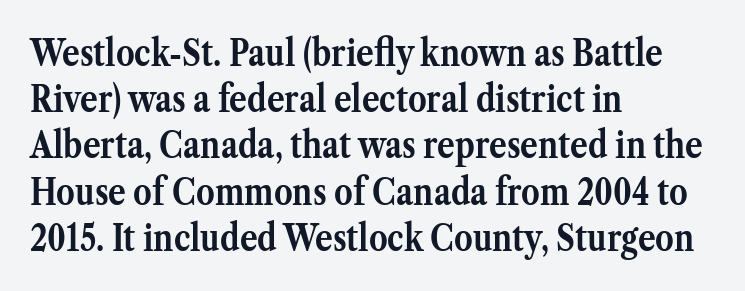
The image shows 37 px semibold serif type, upright; set left-aligned, normal line spacing (1.25x), normal letter spacing, not underlined; medium stroke contrast and a medium x-height.
